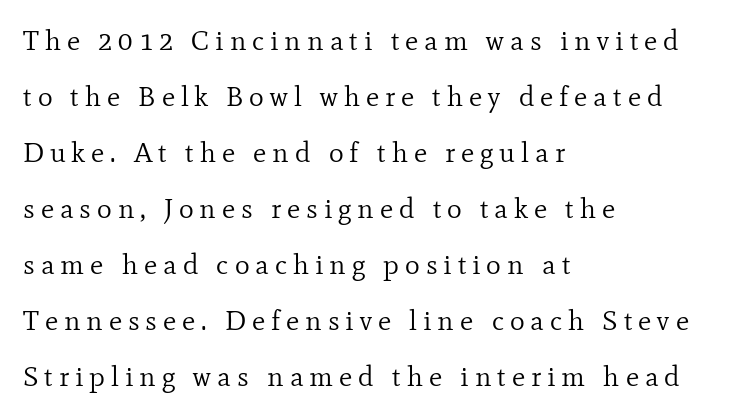
Whoever set this chose breathing room over compactness in the vertical rhythm. Proportional: the letters do not fall into vertical columns. These glyphs show unthickened strokes, regular width or finer. The font family rendered here belongs to the serif group. Check the space under the baseline: it is left empty. Left-aligned paragraph, ragged on the right.
